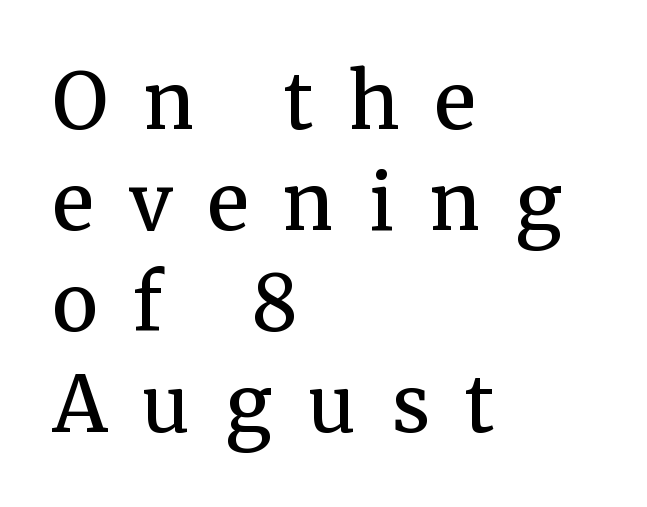
These lines are rendered in a variable-pitch font. Vertically, the passage feels balanced, rows spaced as you'd expect. The specimen omits any rule beneath the text block's lines. Left-aligned paragraph, ragged on the right.
